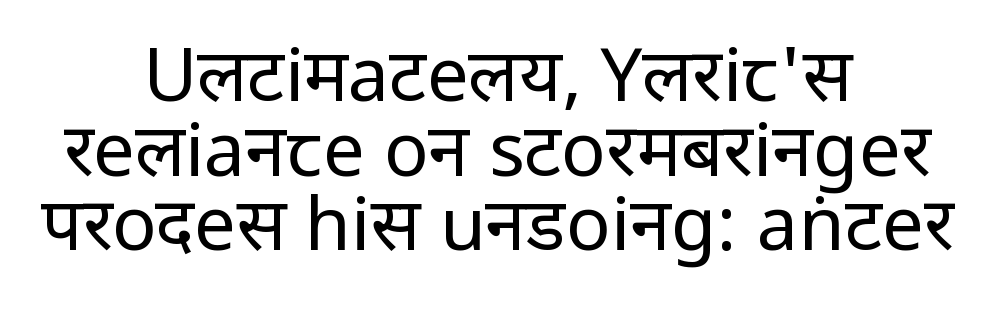
Tightly led — the rows are bunched. Descenders are the only things crossing below the line. These lines are centered, leaving both edges ragged. Note: no serifs on the glyphs.
